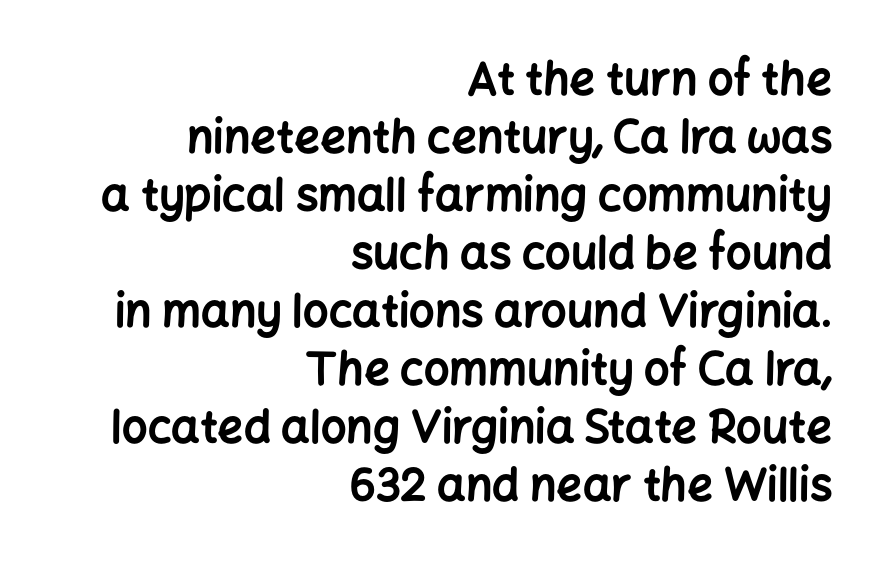
As a designer I'd log this as weight 700, bold. The glyphs in this specimen are sans serif. Quick note: not italic, upright. These lines keep a tight, regular rhythm from letter to letter. These lines stack with their right ends in a neat column.
